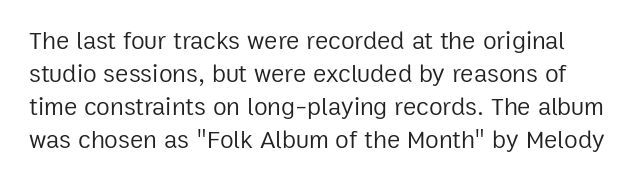
{"italic": "no", "bold": "no", "underline": "no", "line_spacing": "normal", "line_spacing_ratio": 1.32, "letter_spacing": "normal", "letter_spacing_em": 0.0, "glyph_px": 25}
